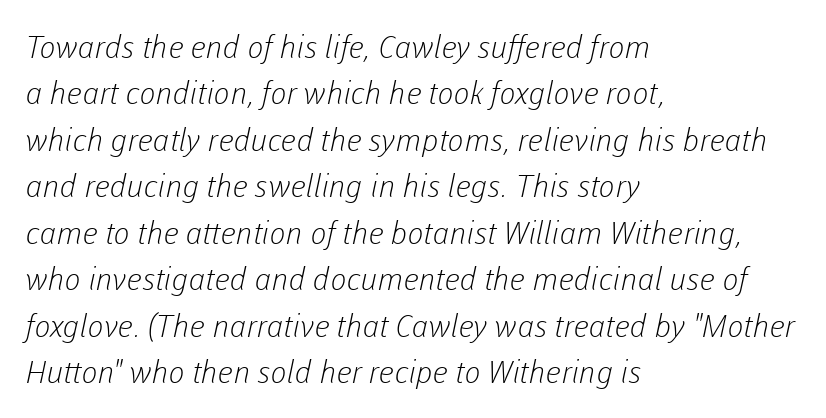
{"serif": "no", "bold": "no", "weight": "light", "width": "normal", "stroke_contrast": "low", "x_height": "medium", "monospaced": "no", "underline": "no", "align": "left", "line_spacing": "normal", "line_spacing_ratio": 1.5, "letter_spacing": "normal", "letter_spacing_em": 0.0, "glyph_px": 31}
